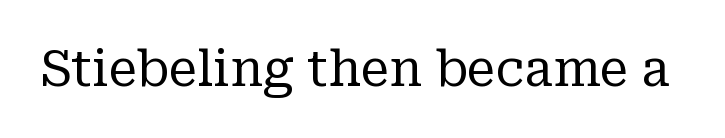
{"serif": "yes", "italic": "no", "bold": "no", "weight": "regular", "width": "normal", "stroke_contrast": "low", "x_height": "medium", "monospaced": "no", "underline": "no", "letter_spacing": "normal", "letter_spacing_em": 0.0, "glyph_px": 49}
